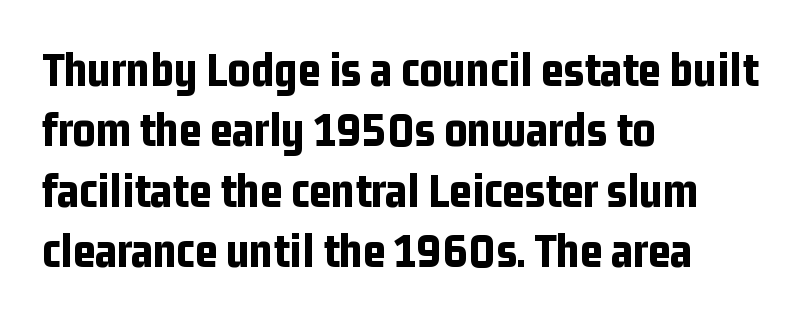
The image shows 49 px bold, condensed sans-serif type, upright; set left-aligned, line spacing 1.23x, normal letter spacing, not underlined; low stroke contrast and a medium x-height.
